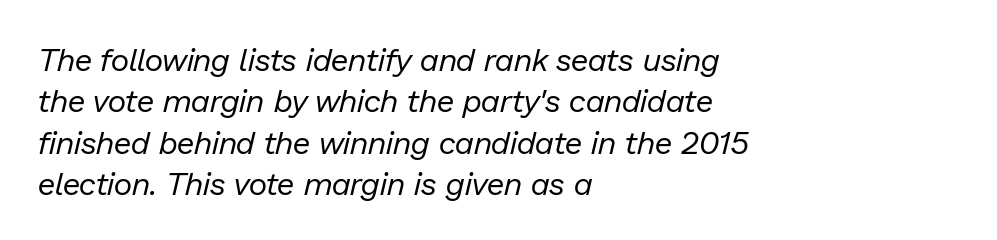
The rendering uses a moderate line-height, typical for paragraphs. Do the characters align in a grid? No, the font is proportional. The words here are not underlined. This reads as an unemphasized weight, regular at the heaviest. The rag falls on the right side of this text block. Students, note that the glyphs here touch the page at normal intervals.
